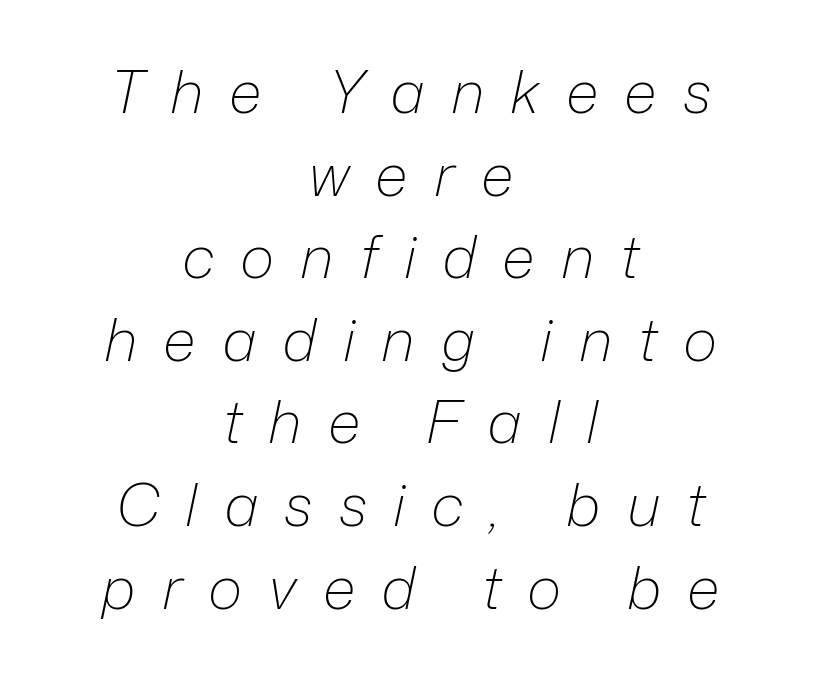
{"italic": "yes", "lean": "right", "slant_degrees": 12, "bold": "no", "weight": "light", "width": "normal", "stroke_contrast": "low", "x_height": "medium", "monospaced": "no", "underline": "no", "align": "center", "line_spacing": "normal", "line_spacing_ratio": 1.4, "letter_spacing": "wide", "letter_spacing_em": 0.44, "glyph_px": 59}
